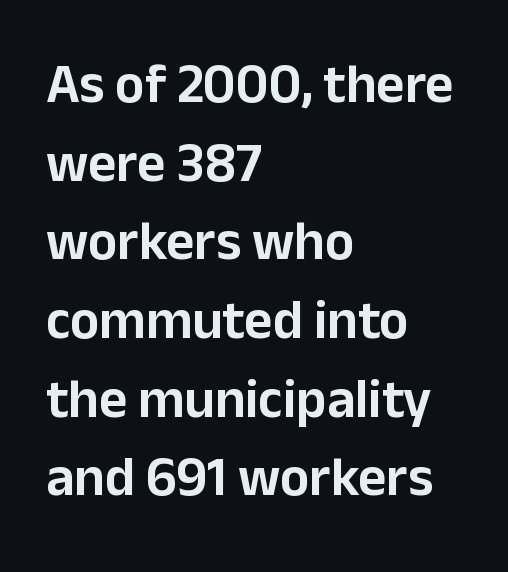
Q: Is the text italic (slanted)? A: No, it is upright.
Q: Is the typeface a serif or a sans-serif typeface? A: Sans-serif.
Q: Is the text underlined? A: No.
Q: How is the paragraph aligned? A: Left-aligned.
Q: Is the spacing between letters normal or unusually wide? A: Normal.
Q: Is the spacing between lines tight, normal or loose? A: Normal.
Q: Width (condensed, normal, or wide)? A: Normal.
Q: Stroke contrast? A: Low.
Q: x-height? A: Medium.
Q: Monospaced? A: No.
